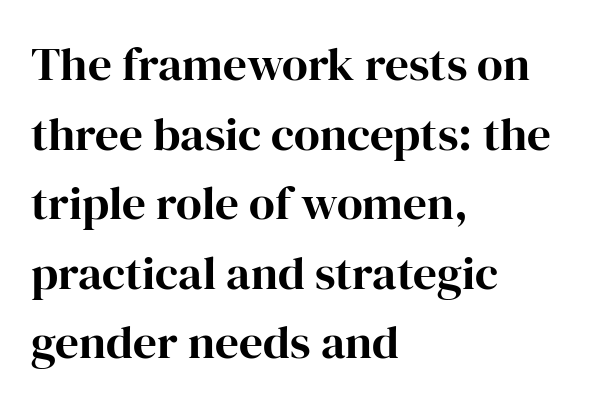
Q: Is the text italic (slanted)? A: No, it is upright.
Q: Is the typeface a serif or a sans-serif typeface? A: Serif.
Q: Is the text underlined? A: No.
Q: How is the paragraph aligned? A: Left-aligned.
Q: Is the spacing between letters normal or unusually wide? A: Normal.
Q: Is the spacing between lines tight, normal or loose? A: Normal.
Q: Width (condensed, normal, or wide)? A: Normal.
Q: Stroke contrast? A: High.
Q: x-height? A: Medium.
Q: Monospaced? A: No.
